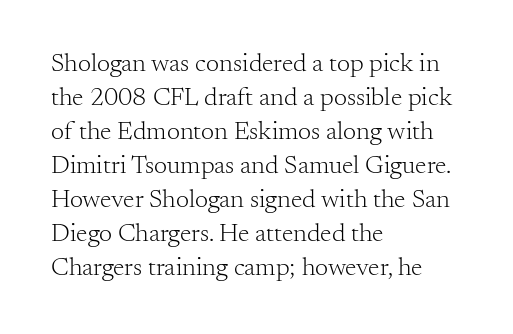
The image shows 26 px text type, upright; set left-aligned, normal line spacing (1.31x), normal letter spacing, not underlined.
